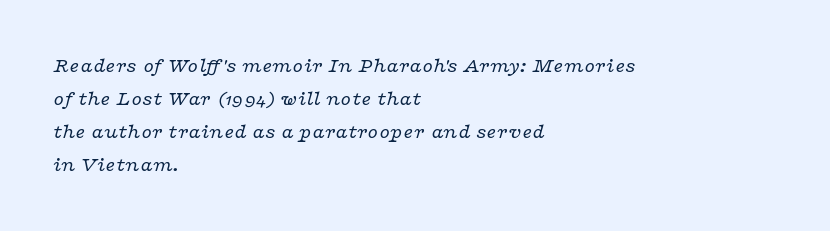
{"italic": "yes", "lean": "right", "slant_degrees": 16, "bold": "no", "underline": "no", "align": "left", "line_spacing": "normal", "line_spacing_ratio": 1.57, "letter_spacing": "normal", "letter_spacing_em": 0.0, "glyph_px": 21}
